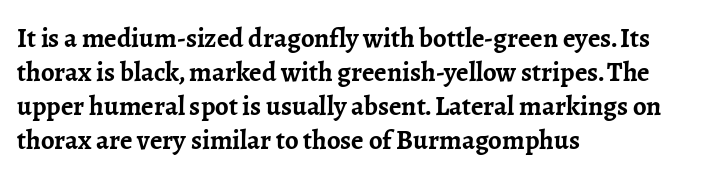
Q: Is the text bold? A: Yes.
Q: Is the text italic (slanted)? A: No, it is upright.
Q: Is the text underlined? A: No.
Q: How is the paragraph aligned? A: Left-aligned.
Q: Is the spacing between letters normal or unusually wide? A: Normal.
Q: Is the spacing between lines tight, normal or loose? A: Normal.
